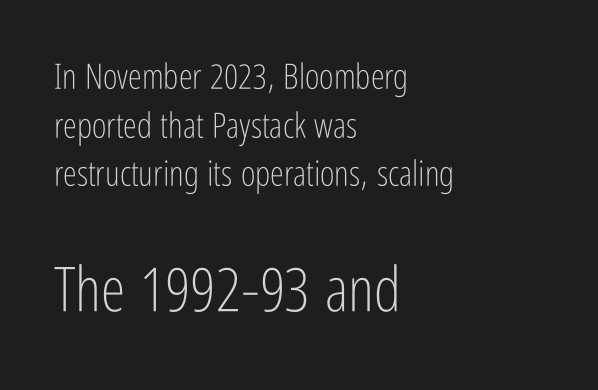
Standard letterfit; no display-style spreading of the glyphs. The block sitting lower on the canvas is the one with enlarged characters. Looks like regular typesetting: each glyph gets only the width it needs. Where is the straight margin? On the left.
